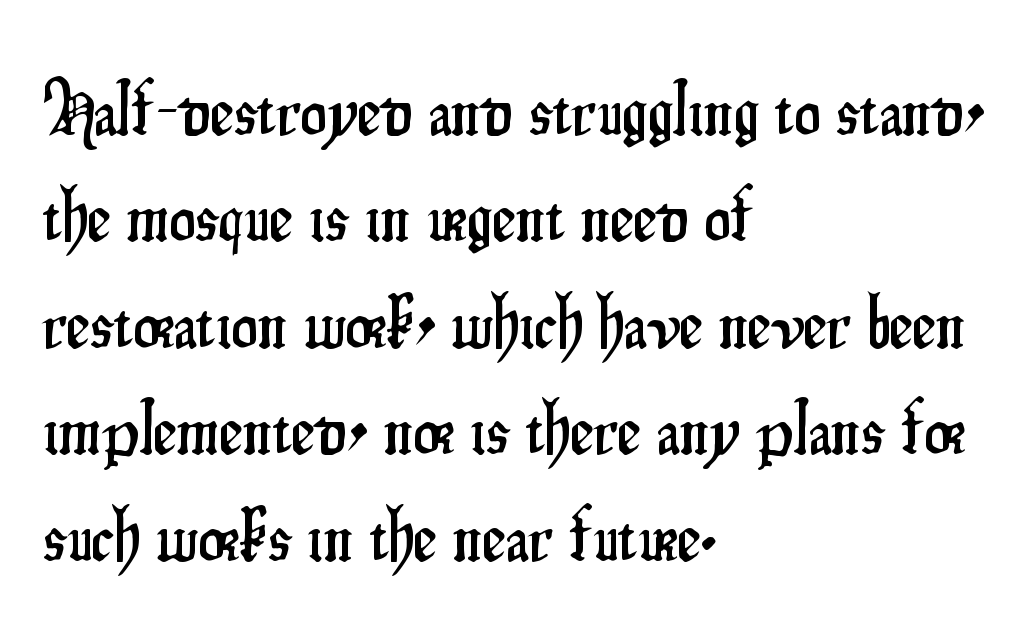
Q: Is the text italic (slanted)? A: No, it is upright.
Q: Is the typeface a serif or a sans-serif typeface? A: Sans-serif.
Q: Is the text underlined? A: No.
Q: How is the paragraph aligned? A: Left-aligned.
Q: Is the spacing between letters normal or unusually wide? A: Normal.
Q: Is the spacing between lines tight, normal or loose? A: Normal.
Q: Width (condensed, normal, or wide)? A: Condensed.
Q: Stroke contrast? A: Low.
Q: x-height? A: Small.
Q: Monospaced? A: No.
